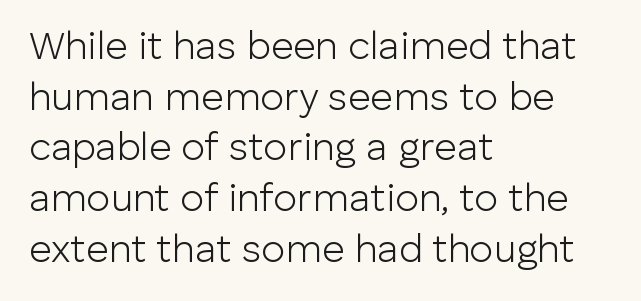
Q: Is the text bold? A: No.
Q: Is the text italic (slanted)? A: No, it is upright.
Q: Is the typeface a serif or a sans-serif typeface? A: Sans-serif.
Q: Is the text underlined? A: No.
Q: How is the paragraph aligned? A: Left-aligned.
Q: Is the spacing between letters normal or unusually wide? A: Normal.
Q: Is the spacing between lines tight, normal or loose? A: Normal.
Q: Width (condensed, normal, or wide)? A: Normal.
Q: Stroke contrast? A: Low.
Q: x-height? A: Medium.
Q: Monospaced? A: No.
